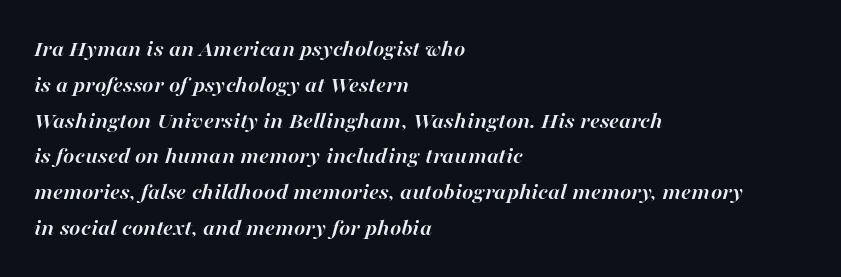
Q: Is the text bold? A: Yes.
Q: Is the text italic (slanted)? A: Yes, it leans right by about 16 degrees.
Q: Is the text underlined? A: No.
Q: How is the paragraph aligned? A: Left-aligned.
Q: Is the spacing between letters normal or unusually wide? A: Normal.
Q: Is the spacing between lines tight, normal or loose? A: Normal.
